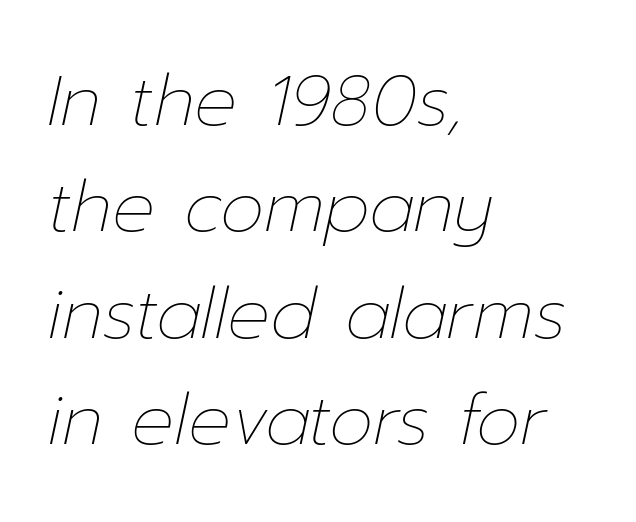
{"italic": "yes", "lean": "right", "slant_degrees": 12, "bold": "no", "weight": "thin", "width": "normal", "stroke_contrast": "low", "x_height": "medium", "monospaced": "no", "underline": "no", "align": "left", "line_spacing": "normal", "line_spacing_ratio": 1.5, "letter_spacing": "normal", "letter_spacing_em": 0.0, "glyph_px": 71}
